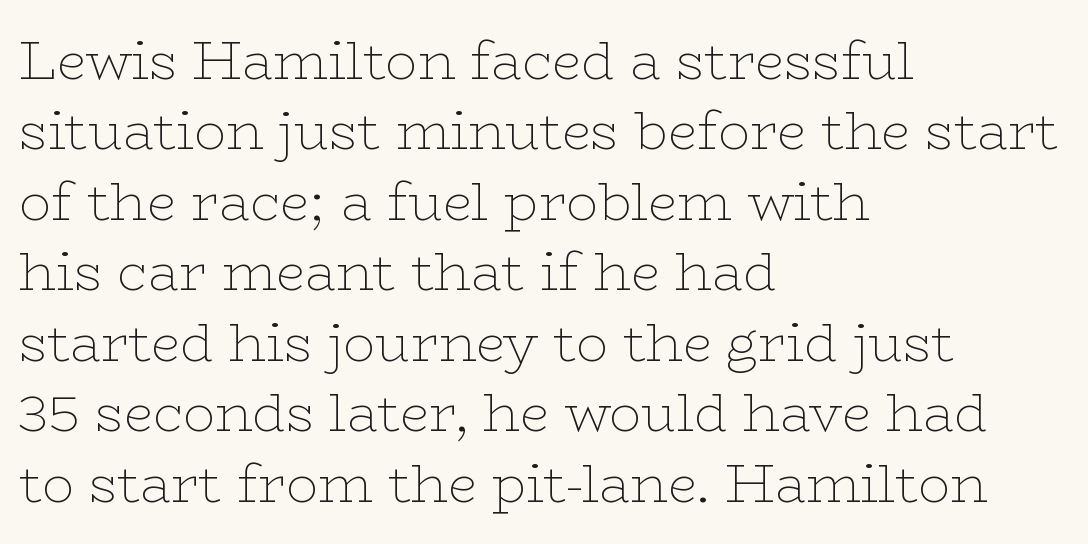
The image shows 53 px thin, wide serif type, upright; set left-aligned, normal line spacing (1.33x), normal letter spacing, not underlined; low stroke contrast and a medium x-height.
